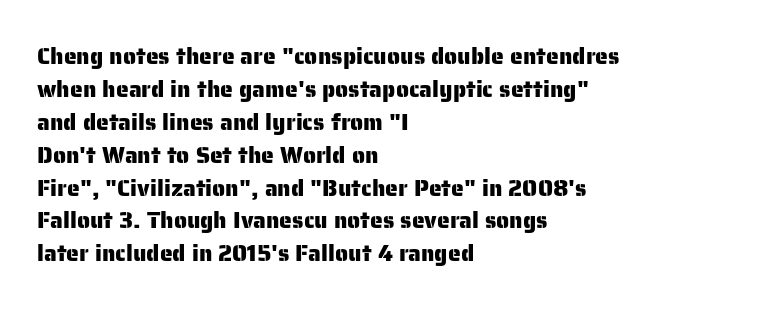
The image shows 23 px text type, upright; set left-aligned, normal line spacing (1.43x), normal letter spacing, not underlined.
